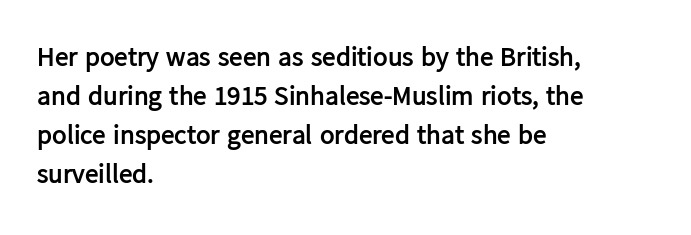
The typography opts for an upright posture over an oblique one. The face used here has the dense, thick strokes of a bold. Words float on clear page, feet unadorned. The typesetter chose a ragged-right arrangement here.
